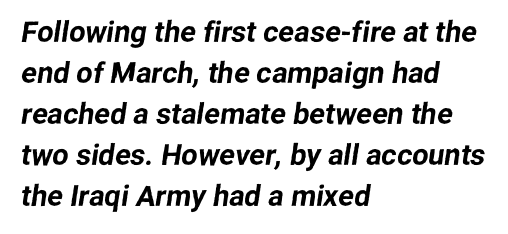
The image shows 29 px sans-serif type; set left-aligned, normal line spacing (1.41x), normal letter spacing, not underlined; low stroke contrast and a medium x-height.
